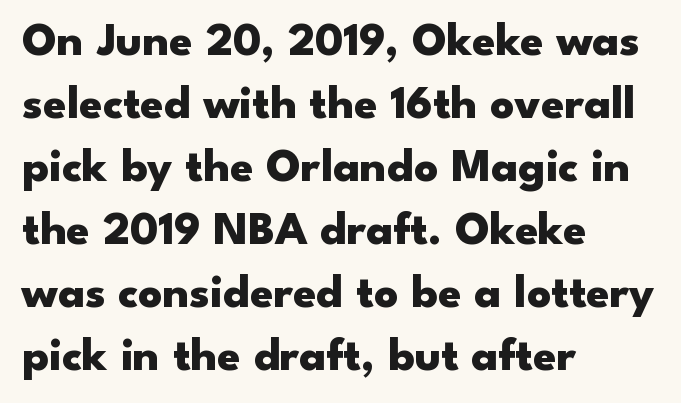
{"serif": "no", "italic": "no", "bold": "yes", "weight": "heavy", "width": "wide", "stroke_contrast": "low", "x_height": "small", "monospaced": "no", "underline": "no", "align": "left", "line_spacing": "normal", "line_spacing_ratio": 1.34, "letter_spacing": "normal", "letter_spacing_em": 0.0, "glyph_px": 47}
